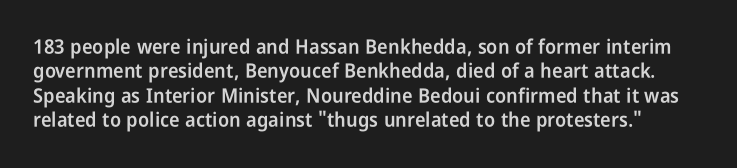
{"italic": "no", "bold": "semi", "underline": "no", "line_spacing_ratio": 1.22, "letter_spacing": "normal", "letter_spacing_em": 0.0, "glyph_px": 20}
